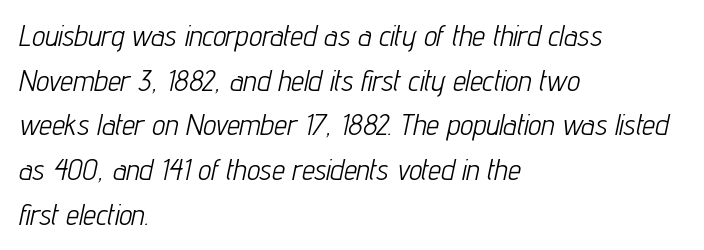
Is this a heavy cut? Hardly; it is regular or lighter. Is this a fixed-width face? No — the glyphs have proportional, varying widths. Plain, unruled lines of type. Emphasis-style slanted type is in use.
